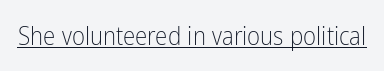
The letterforms sit at book weight or below. Posture: upright roman. Here the glyphs are tracked normally, forming tight word shapes. The words here are underlined.
